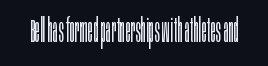
Q: Is the text bold? A: No.
Q: Is the text italic (slanted)? A: No, it is upright.
Q: Is the typeface a serif or a sans-serif typeface? A: Sans-serif.
Q: Is the text underlined? A: No.
Q: Is the spacing between letters normal or unusually wide? A: Normal.
Q: Width (condensed, normal, or wide)? A: Condensed.
Q: Stroke contrast? A: Low.
Q: x-height? A: Large.
Q: Monospaced? A: No.
